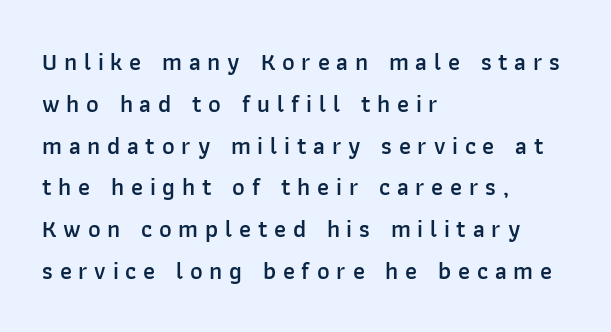
Q: Is the text bold? A: Semi-bold.
Q: Is the text italic (slanted)? A: No, it is upright.
Q: Is the text underlined? A: No.
Q: How is the paragraph aligned? A: Left-aligned.
Q: Is the spacing between letters normal or unusually wide? A: Unusually wide.
